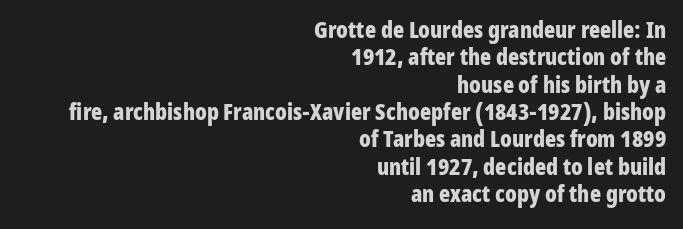
{"italic": "no", "bold": "yes", "underline": "no", "align": "right", "line_spacing_ratio": 1.19, "letter_spacing": "normal", "letter_spacing_em": 0.0, "glyph_px": 23}
